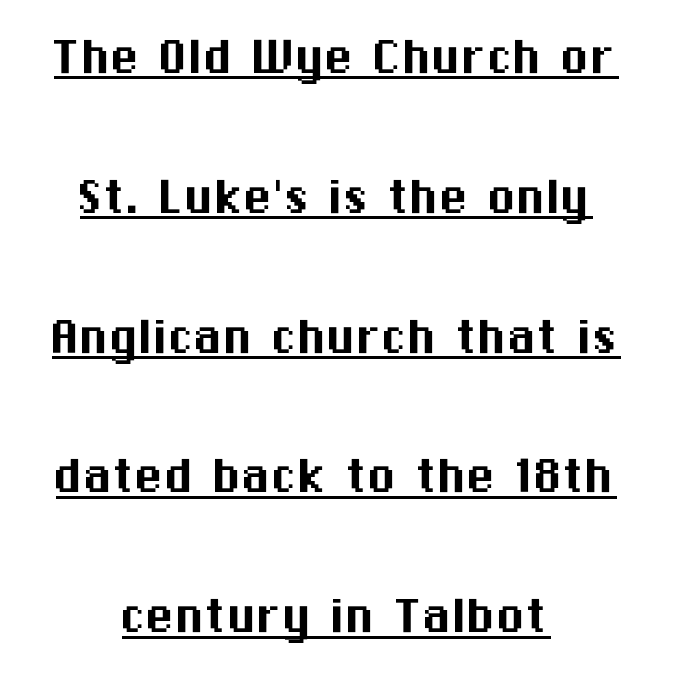
The image shows 59 px sans-serif type, upright; set centered, loose line spacing (2.37x), normal letter spacing, underlined; medium stroke contrast and a medium x-height.
